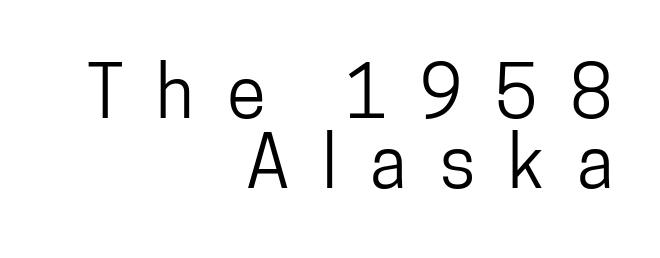
The image shows 71 px condensed sans-serif type, upright; set right-aligned, tight line spacing (0.99x), unusually wide letter spacing (+0.46 em), not underlined; low stroke contrast and a medium x-height.
